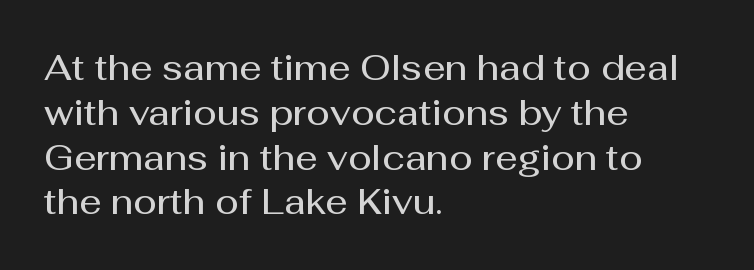
Q: Is the text bold? A: Semi-bold.
Q: Is the text italic (slanted)? A: No, it is upright.
Q: Is the typeface a serif or a sans-serif typeface? A: Sans-serif.
Q: Is the text underlined? A: No.
Q: How is the paragraph aligned? A: Left-aligned.
Q: Is the spacing between letters normal or unusually wide? A: Normal.
Q: Is the spacing between lines tight, normal or loose? A: Normal.
Q: Width (condensed, normal, or wide)? A: Normal.
Q: Stroke contrast? A: Medium.
Q: x-height? A: Medium.
Q: Monospaced? A: No.
